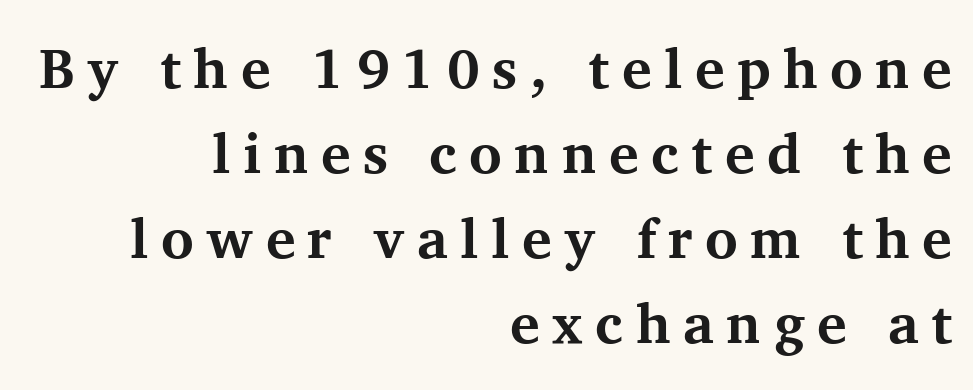
The image shows 56 px bold serif type, upright; set right-aligned, normal line spacing (1.52x), unusually wide letter spacing (+0.22 em), not underlined; medium stroke contrast and a medium x-height.
